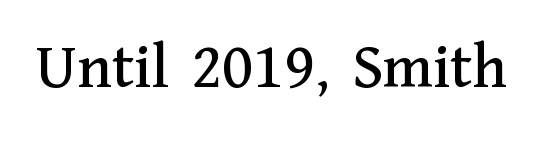
{"serif": "yes", "italic": "no", "width": "normal", "stroke_contrast": "medium", "x_height": "medium", "monospaced": "no", "underline": "no", "letter_spacing": "normal", "letter_spacing_em": 0.0, "glyph_px": 65}
